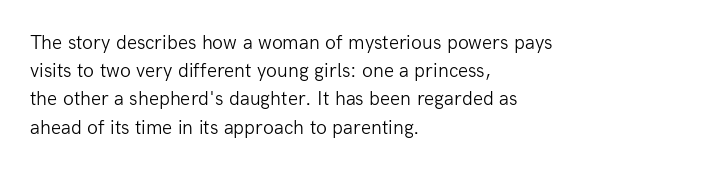
{"italic": "no", "bold": "no", "underline": "no", "align": "left", "line_spacing": "normal", "line_spacing_ratio": 1.41, "letter_spacing": "normal", "letter_spacing_em": 0.0, "glyph_px": 20}
